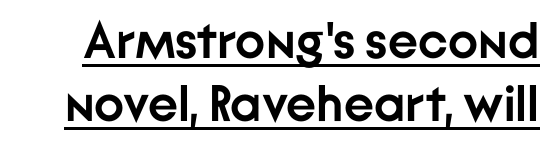
The image shows 51 px semibold sans-serif type, upright; set line spacing 1.24x, normal letter spacing, underlined; low stroke contrast and a medium x-height.
